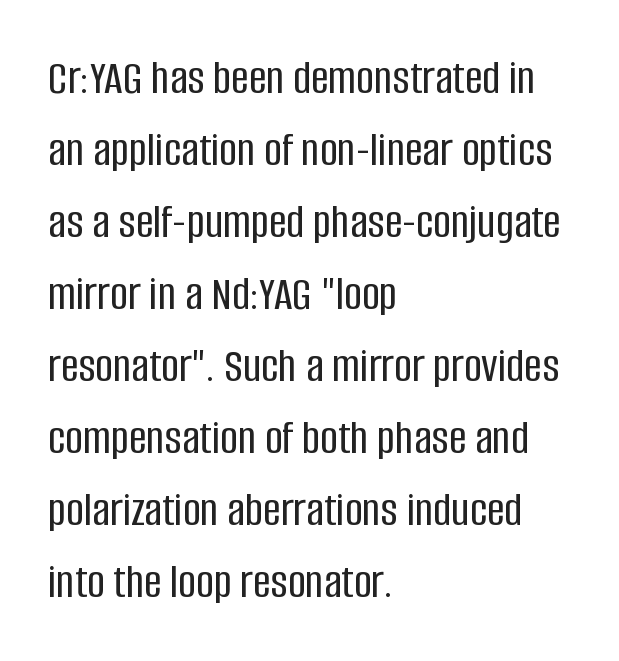
The image shows 49 px condensed sans-serif type, upright; set left-aligned, normal line spacing (1.47x), normal letter spacing, not underlined; low stroke contrast and a large x-height.
